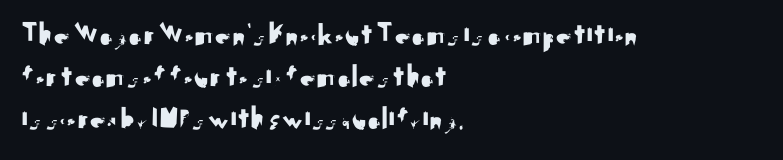
{"serif": "no", "italic": "no", "width": "normal", "stroke_contrast": "medium", "x_height": "small", "monospaced": "no", "underline": "no", "align": "left", "line_spacing": "normal", "line_spacing_ratio": 1.32, "letter_spacing": "normal", "letter_spacing_em": 0.0, "glyph_px": 32}
